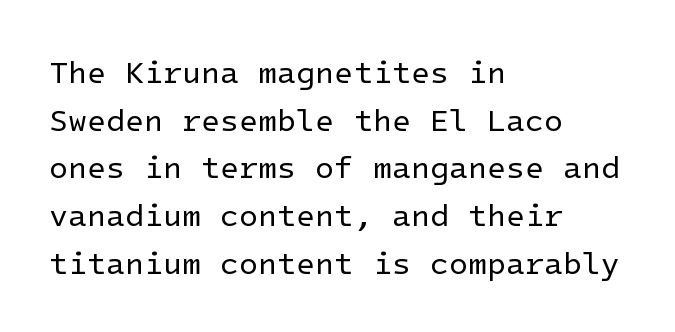
The image shows 31 px regular-weight sans-serif type, upright; set left-aligned, normal line spacing (1.54x), normal letter spacing, not underlined; low stroke contrast and a medium x-height.
